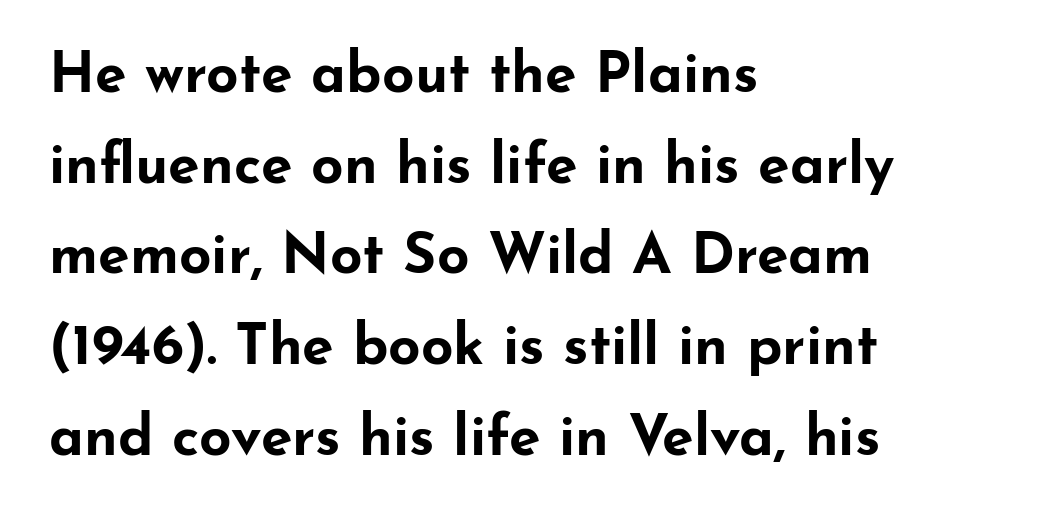
The image shows 57 px bold, wide sans-serif type, upright; set left-aligned, normal line spacing (1.59x), normal letter spacing, not underlined; low stroke contrast and a small x-height.
